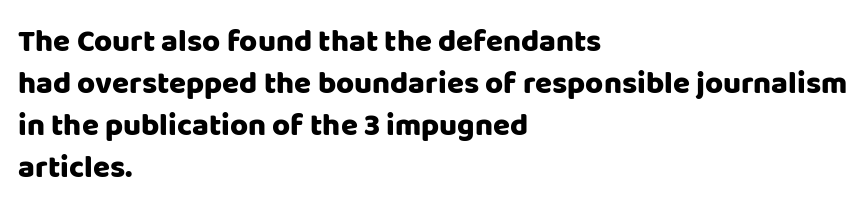
Q: Is the text italic (slanted)? A: No, it is upright.
Q: Is the typeface a serif or a sans-serif typeface? A: Sans-serif.
Q: Is the text underlined? A: No.
Q: How is the paragraph aligned? A: Left-aligned.
Q: Is the spacing between letters normal or unusually wide? A: Normal.
Q: Is the spacing between lines tight, normal or loose? A: Normal.
Q: Width (condensed, normal, or wide)? A: Normal.
Q: Stroke contrast? A: Low.
Q: x-height? A: Large.
Q: Monospaced? A: No.
